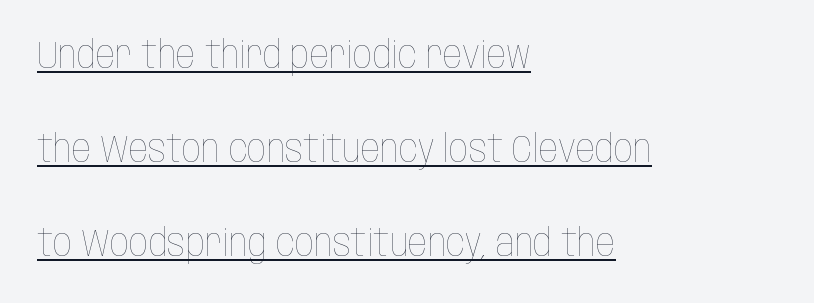
The image shows 38 px thin, condensed type, upright; set left-aligned, loose line spacing (2.47x), normal letter spacing, underlined; low stroke contrast and a large x-height.
